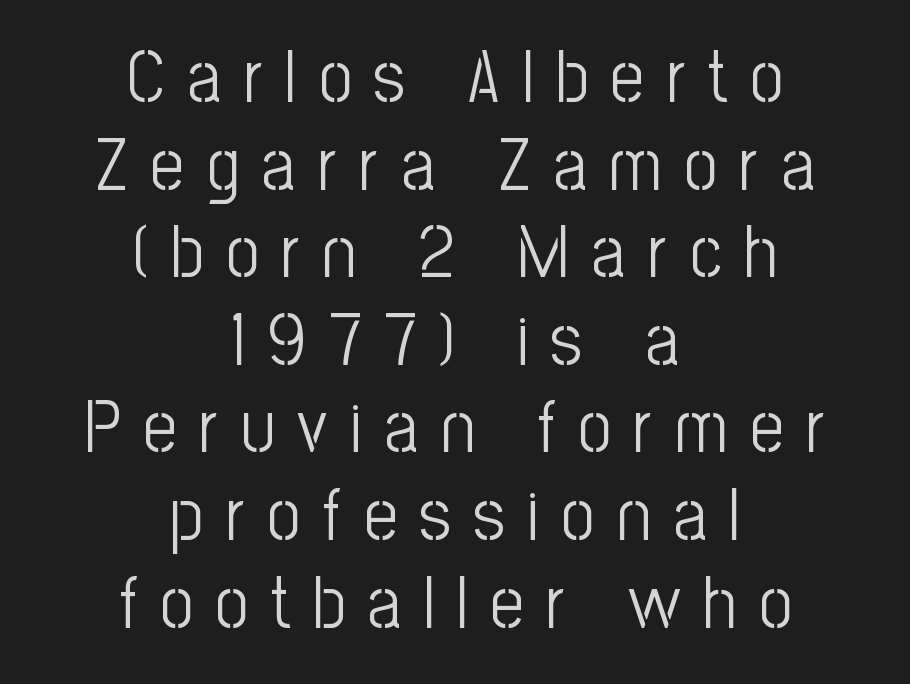
Q: Is the text bold? A: No.
Q: Is the text italic (slanted)? A: No, it is upright.
Q: Is the typeface a serif or a sans-serif typeface? A: Sans-serif.
Q: Is the text underlined? A: No.
Q: How is the paragraph aligned? A: Centered.
Q: Is the spacing between letters normal or unusually wide? A: Unusually wide.
Q: Width (condensed, normal, or wide)? A: Condensed.
Q: Stroke contrast? A: Low.
Q: x-height? A: Medium.
Q: Monospaced? A: No.
